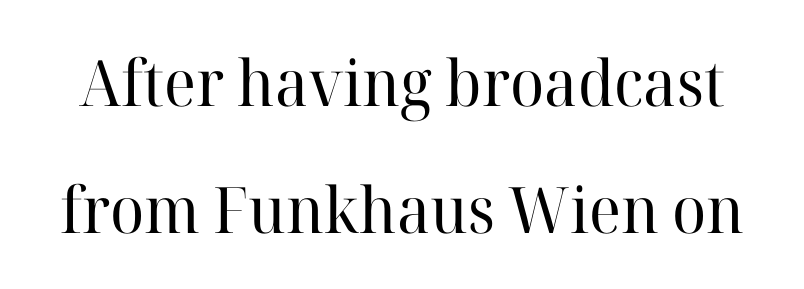
{"serif": "yes", "italic": "no", "bold": "no", "weight": "regular", "width": "normal", "stroke_contrast": "high", "x_height": "medium", "monospaced": "no", "underline": "no", "line_spacing": "loose", "line_spacing_ratio": 1.98, "letter_spacing": "normal", "letter_spacing_em": 0.0, "glyph_px": 64}
